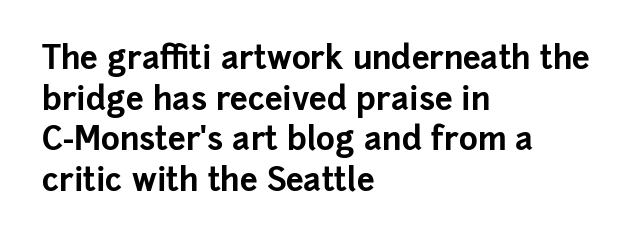
The glyphs have the mass of a bold cut. Rows of type keep a routine distance in the vertical direction. The typography opts for an upright posture over an oblique one. Varying glyph widths throughout — classic text-font behaviour. Visually the block forms a straight wall on the left and a jagged coastline on the right.
